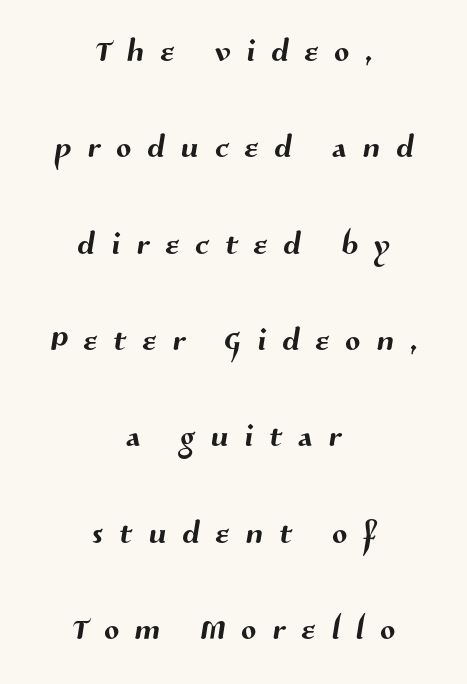
The image shows 44 px sans-serif type; set centered, loose line spacing (2.19x), unusually wide letter spacing (+0.37 em), not underlined; medium stroke contrast and a medium x-height.
